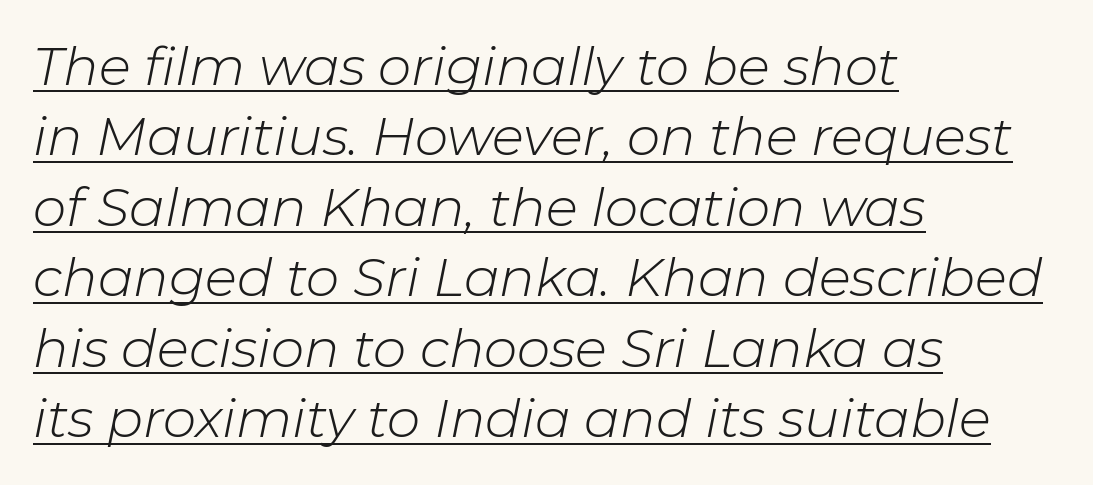
Horizontal alignment here is leftward, the default for most running prose. Character widths vary here, with narrow letters taking less room than wide ones. The tracking reads as untouched default to a designer's eye. Compared with ordinary roman type, these characters are visibly tilted. Interline gaps are of average width in this sample. Check the space under the baseline: a stroke is drawn there.
